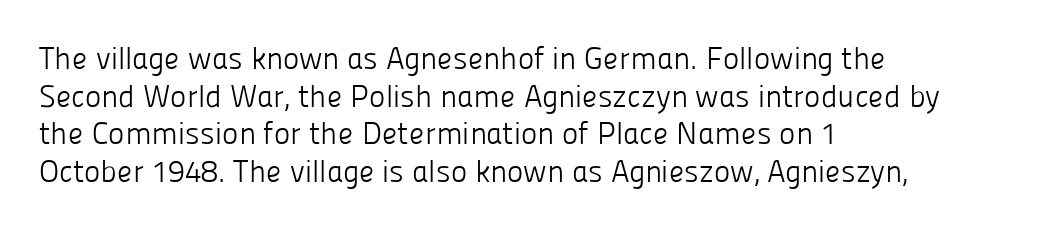
{"serif": "no", "italic": "no", "bold": "no", "weight": "light", "width": "normal", "stroke_contrast": "low", "x_height": "medium", "monospaced": "no", "underline": "no", "align": "left", "line_spacing_ratio": 1.21, "letter_spacing": "normal", "letter_spacing_em": 0.0, "glyph_px": 31}
